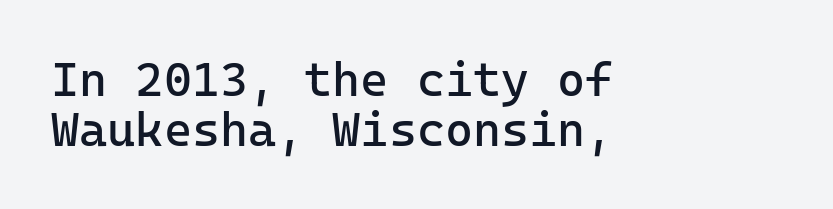
{"serif": "no", "italic": "no", "bold": "no", "weight": "regular", "width": "normal", "stroke_contrast": "low", "x_height": "medium", "monospaced": "yes", "underline": "no", "align": "left", "line_spacing": "tight", "line_spacing_ratio": 1.04, "letter_spacing": "normal", "letter_spacing_em": 0.0, "glyph_px": 48}
